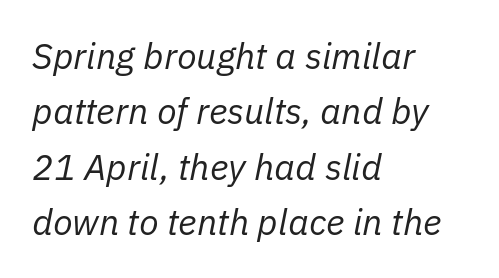
Left-aligned paragraph, ragged on the right. The face used here is proportionally spaced, like ordinary book or web type. Letter spacing: default. Weight: regular or lighter. Unmarked baselines from the first word to the last. Italic? Definitely — the glyphs are oblique.
